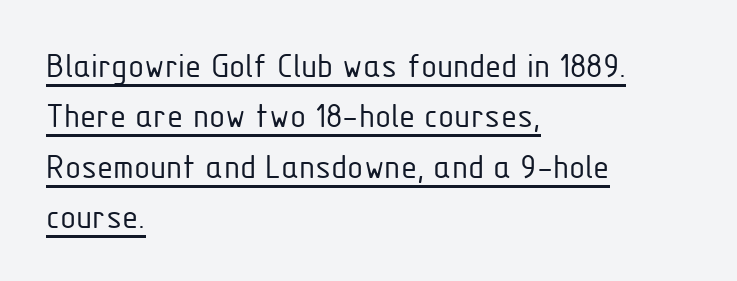
{"serif": "no", "italic": "no", "bold": "no", "weight": "light", "width": "condensed", "stroke_contrast": "low", "x_height": "medium", "monospaced": "no", "underline": "yes", "align": "left", "line_spacing": "normal", "line_spacing_ratio": 1.36, "letter_spacing": "normal", "letter_spacing_em": 0.0, "glyph_px": 37}
